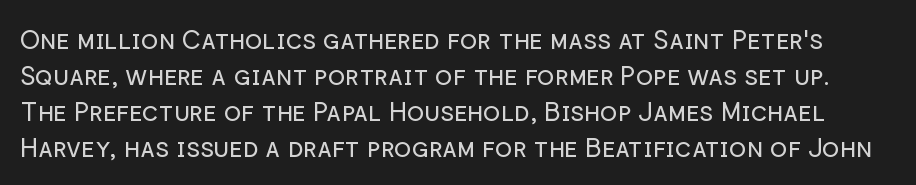
Summary of weight: not heavy and not bold. Just letters on the line, the space beneath them empty. Default kerning and tracking; the words read as compact shapes. Notice how descenders clear the ascenders below comfortably — that's standard leading. The typography opts for an upright posture over an oblique one.
